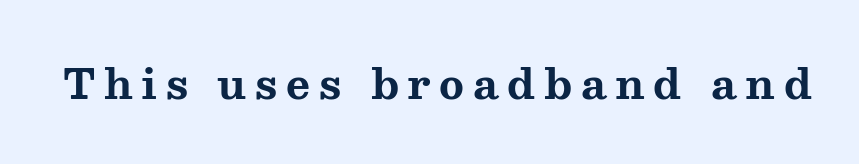
Upright lettering throughout. The face used here is seriffed, in the tradition of book romans. There is plenty of visible air inserted between adjacent glyphs. Every letter is thick-stroked: bold, no question. Do the characters align in a grid? No, the font is proportional. Check under the words: just untouched page.
